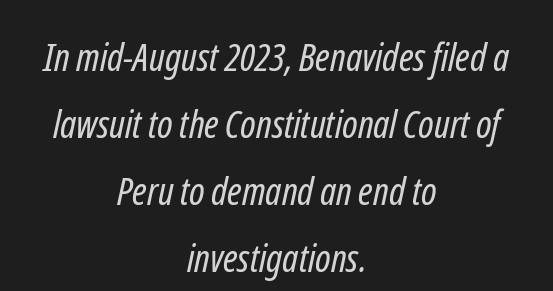
{"serif": "no", "bold": "no", "weight": "regular", "width": "condensed", "stroke_contrast": "low", "x_height": "medium", "monospaced": "no", "underline": "no", "align": "center", "line_spacing_ratio": 1.72, "letter_spacing": "normal", "letter_spacing_em": 0.0, "glyph_px": 39}
